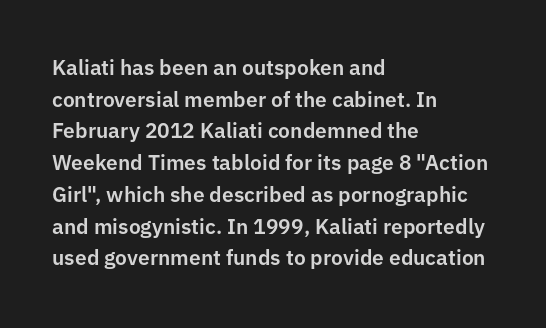
Q: Is the text italic (slanted)? A: No, it is upright.
Q: Is the text underlined? A: No.
Q: How is the paragraph aligned? A: Left-aligned.
Q: Is the spacing between letters normal or unusually wide? A: Normal.
Q: Is the spacing between lines tight, normal or loose? A: Normal.
